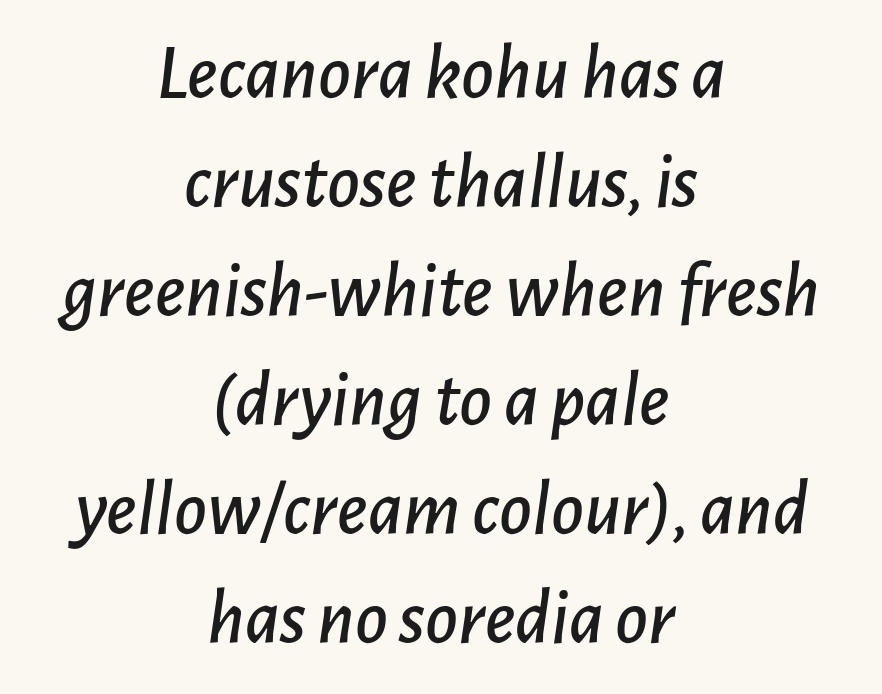
Q: Is the text italic (slanted)? A: Yes, it leans right by about 7 degrees.
Q: Is the text underlined? A: No.
Q: How is the paragraph aligned? A: Centered.
Q: Is the spacing between letters normal or unusually wide? A: Normal.
Q: Is the spacing between lines tight, normal or loose? A: Normal.
Q: Width (condensed, normal, or wide)? A: Normal.
Q: Stroke contrast? A: Low.
Q: x-height? A: Medium.
Q: Monospaced? A: No.
